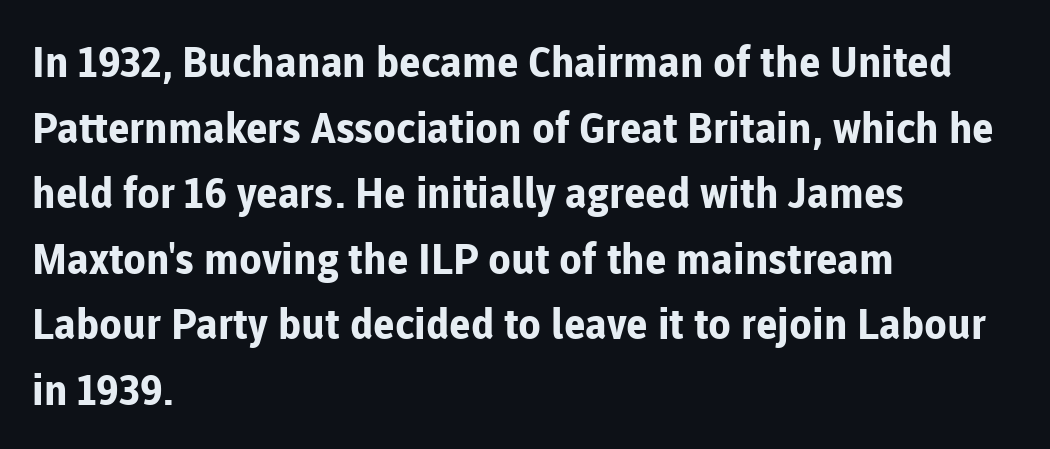
Q: Is the text bold? A: Yes.
Q: Is the text italic (slanted)? A: No, it is upright.
Q: Is the typeface a serif or a sans-serif typeface? A: Sans-serif.
Q: Is the text underlined? A: No.
Q: How is the paragraph aligned? A: Left-aligned.
Q: Is the spacing between letters normal or unusually wide? A: Normal.
Q: Is the spacing between lines tight, normal or loose? A: Normal.
Q: Width (condensed, normal, or wide)? A: Normal.
Q: Stroke contrast? A: Low.
Q: x-height? A: Medium.
Q: Monospaced? A: No.
